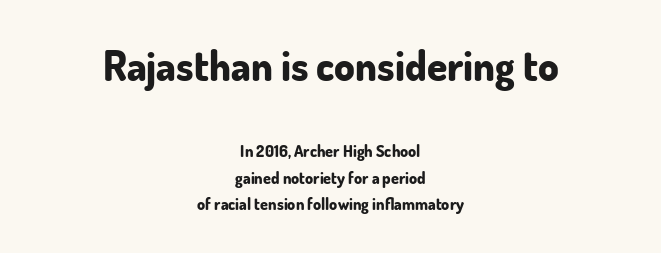
The image shows 41 px bold sans-serif type, upright; set centered, normal line spacing (1.68x), normal letter spacing, not underlined; the first (top) block is 2.56x larger; low stroke contrast and a small x-height.
